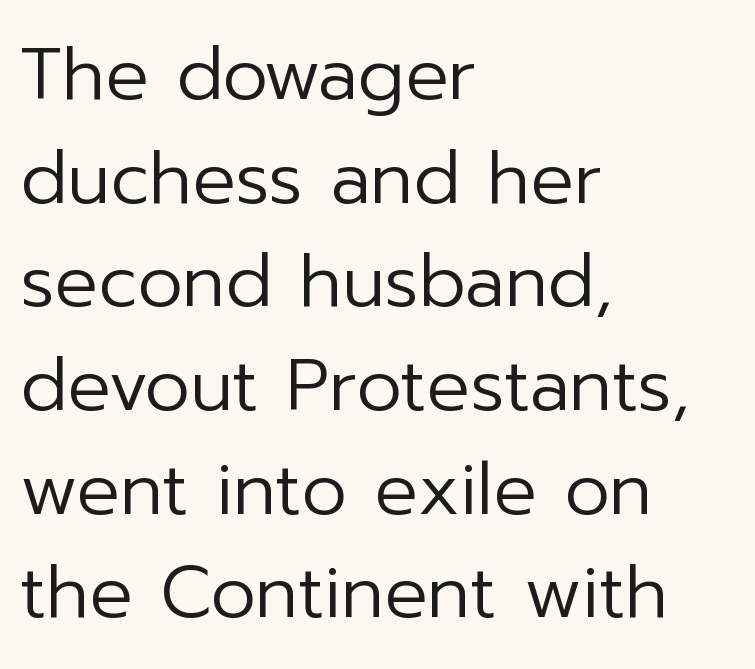
Q: Is the text bold? A: No.
Q: Is the text italic (slanted)? A: No, it is upright.
Q: Is the typeface a serif or a sans-serif typeface? A: Sans-serif.
Q: Is the text underlined? A: No.
Q: How is the paragraph aligned? A: Left-aligned.
Q: Is the spacing between letters normal or unusually wide? A: Normal.
Q: Is the spacing between lines tight, normal or loose? A: Normal.
Q: Width (condensed, normal, or wide)? A: Normal.
Q: Stroke contrast? A: Low.
Q: x-height? A: Medium.
Q: Monospaced? A: No.
